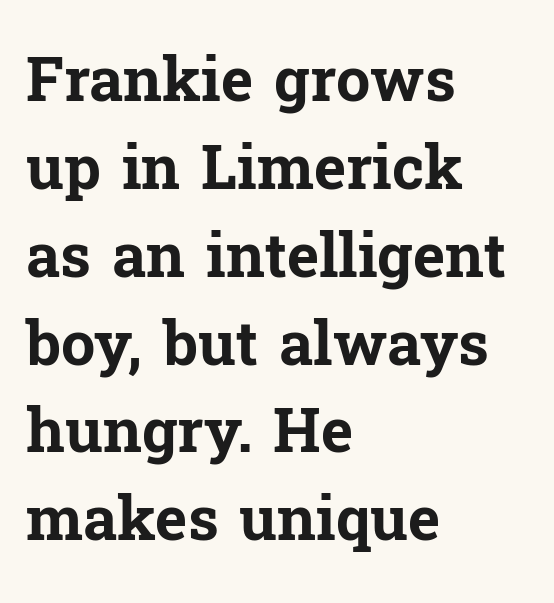
Q: Is the text bold? A: Yes.
Q: Is the text italic (slanted)? A: No, it is upright.
Q: Is the typeface a serif or a sans-serif typeface? A: Serif.
Q: Is the text underlined? A: No.
Q: How is the paragraph aligned? A: Left-aligned.
Q: Is the spacing between letters normal or unusually wide? A: Normal.
Q: Is the spacing between lines tight, normal or loose? A: Normal.
Q: Width (condensed, normal, or wide)? A: Normal.
Q: Stroke contrast? A: Low.
Q: x-height? A: Medium.
Q: Monospaced? A: No.
